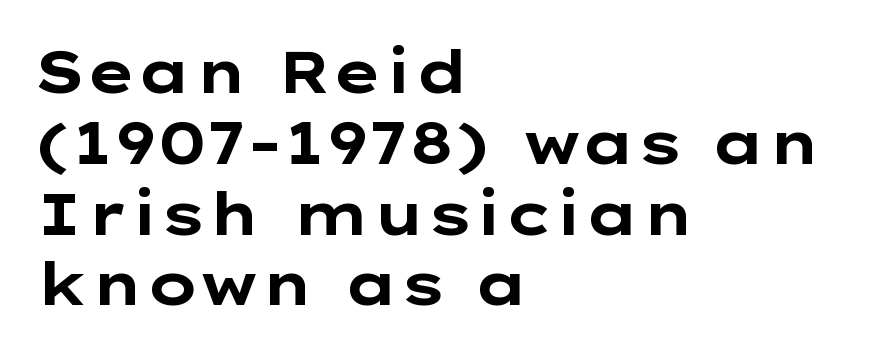
The image shows 59 px bold, wide sans-serif type, upright; set left-aligned, line spacing 1.2x, normal letter spacing, not underlined; low stroke contrast and a medium x-height.
